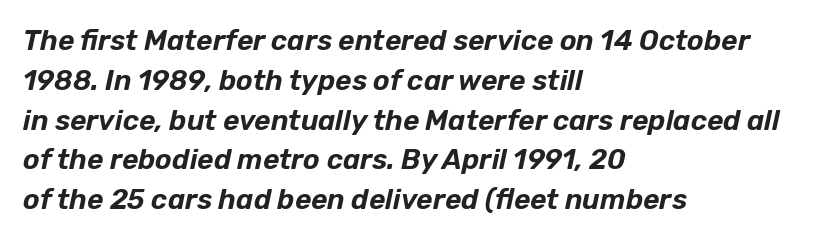
This sample has the flowing, uneven cadence of proportional lettering. Nothing unusual about the tracking: characters are spaced as the font intends. The passage shown leans; its letterforms are oblique. This sample is left-justified, so line endings fall wherever the words run out. The block of text has a typical density, with ordinary space between rows. Descenders hang freely into open space.
